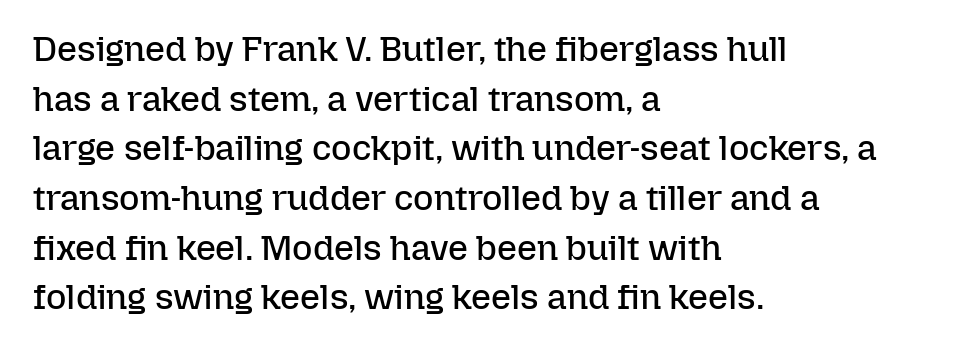
Q: Is the text bold? A: No.
Q: Is the text italic (slanted)? A: No, it is upright.
Q: Is the text underlined? A: No.
Q: How is the paragraph aligned? A: Left-aligned.
Q: Is the spacing between letters normal or unusually wide? A: Normal.
Q: Is the spacing between lines tight, normal or loose? A: Normal.
Q: Width (condensed, normal, or wide)? A: Normal.
Q: Stroke contrast? A: Low.
Q: x-height? A: Medium.
Q: Monospaced? A: No.
